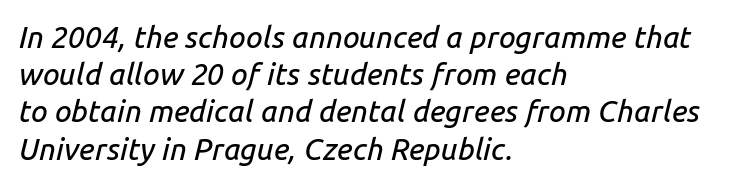
The image shows 30 px text type, italic (leaning right); set left-aligned, line spacing 1.24x, normal letter spacing, not underlined; low stroke contrast and a medium x-height.
